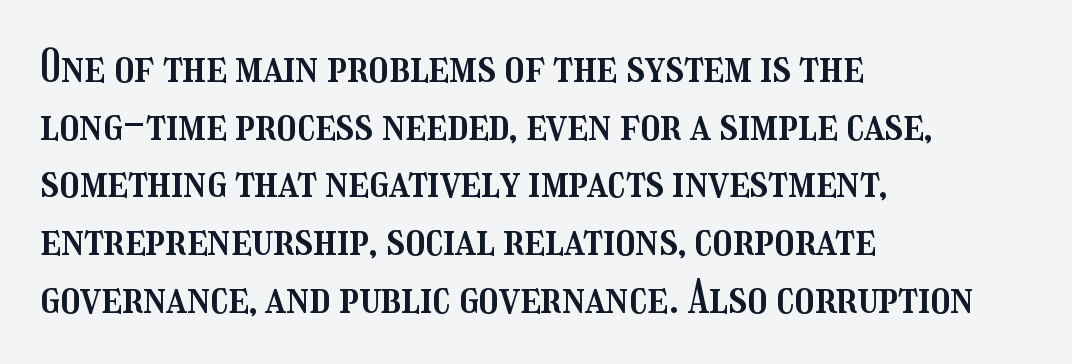
Q: Is the text italic (slanted)? A: No, it is upright.
Q: Is the text underlined? A: No.
Q: How is the paragraph aligned? A: Left-aligned.
Q: Is the spacing between letters normal or unusually wide? A: Normal.
Q: Is the spacing between lines tight, normal or loose? A: Normal.
Q: Width (condensed, normal, or wide)? A: Condensed.
Q: Stroke contrast? A: Medium.
Q: x-height? A: Medium.
Q: Monospaced? A: No.
